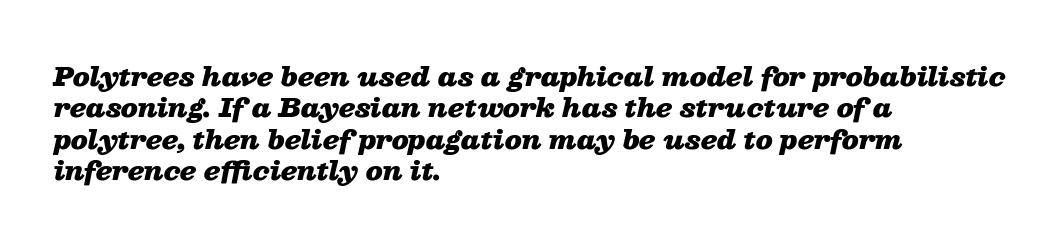
Letter spacing: default. The face used here has a pronounced slope to its letters. Weight check: bold — yes, fully. The paragraph shown leans on its left margin. Decoration check: the copy has no underline.
